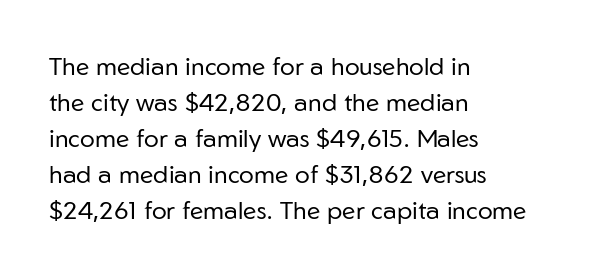
The image shows 25 px text type, upright; set left-aligned, normal line spacing (1.44x), normal letter spacing, not underlined.
